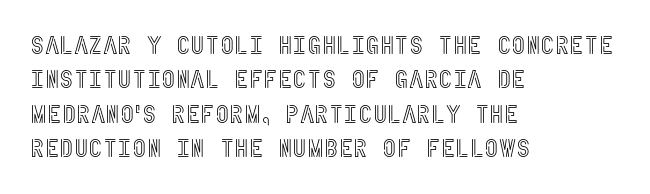
{"italic": "no", "underline": "no", "align": "left", "line_spacing": "normal", "line_spacing_ratio": 1.38, "letter_spacing": "normal", "letter_spacing_em": 0.0, "glyph_px": 25}
